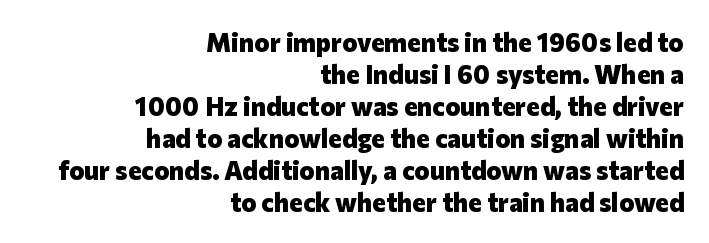
Q: Is the text bold? A: Yes.
Q: Is the text italic (slanted)? A: No, it is upright.
Q: Is the text underlined? A: No.
Q: How is the paragraph aligned? A: Right-aligned.
Q: Is the spacing between letters normal or unusually wide? A: Normal.
